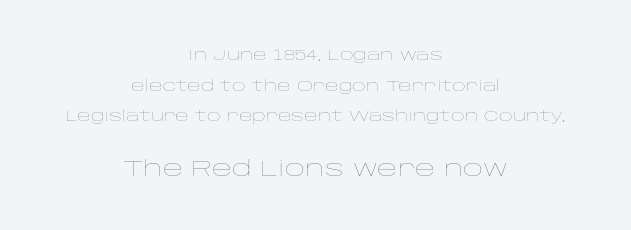
{"italic": "no", "bold": "no", "underline": "no", "align": "center", "line_spacing": "loose", "line_spacing_ratio": 2.05, "letter_spacing": "normal", "letter_spacing_em": 0.0, "larger_block": "second", "size_ratio": 1.47, "glyph_px": 22}
